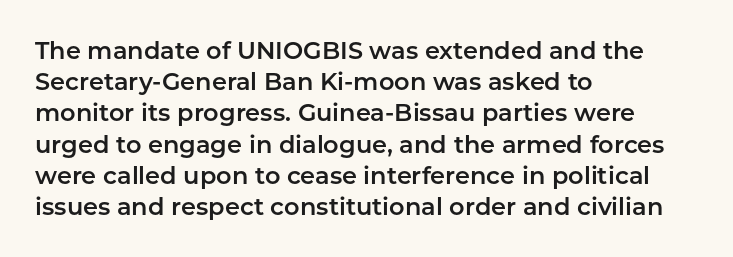
Q: Is the text italic (slanted)? A: No, it is upright.
Q: Is the text underlined? A: No.
Q: How is the paragraph aligned? A: Left-aligned.
Q: Is the spacing between letters normal or unusually wide? A: Normal.
Q: Is the spacing between lines tight, normal or loose? A: Normal.
